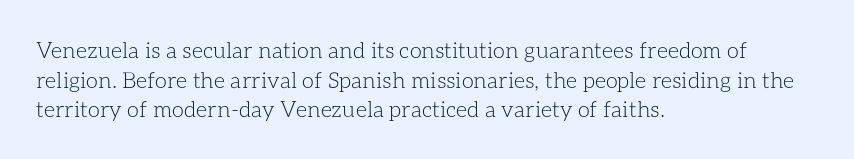
Q: Is the text bold? A: No.
Q: Is the text italic (slanted)? A: No, it is upright.
Q: Is the text underlined? A: No.
Q: How is the paragraph aligned? A: Left-aligned.
Q: Is the spacing between letters normal or unusually wide? A: Normal.
Q: Is the spacing between lines tight, normal or loose? A: Normal.
